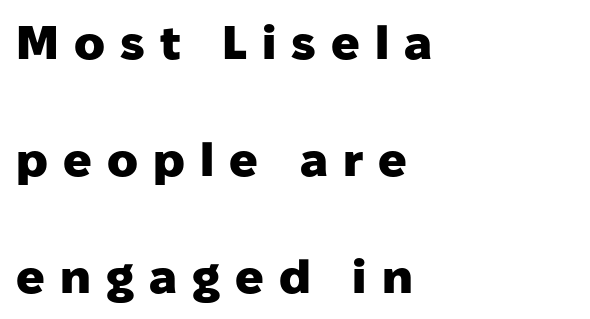
Q: Is the text bold? A: Yes.
Q: Is the text italic (slanted)? A: No, it is upright.
Q: Is the typeface a serif or a sans-serif typeface? A: Sans-serif.
Q: Is the text underlined? A: No.
Q: How is the paragraph aligned? A: Left-aligned.
Q: Is the spacing between letters normal or unusually wide? A: Unusually wide.
Q: Is the spacing between lines tight, normal or loose? A: Loose.
Q: Width (condensed, normal, or wide)? A: Normal.
Q: Stroke contrast? A: Low.
Q: x-height? A: Medium.
Q: Monospaced? A: No.
